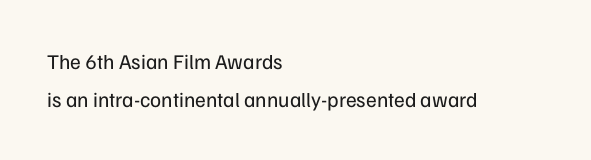
The image shows 21 px text type, upright; set left-aligned, line spacing 1.83x, normal letter spacing, not underlined.
